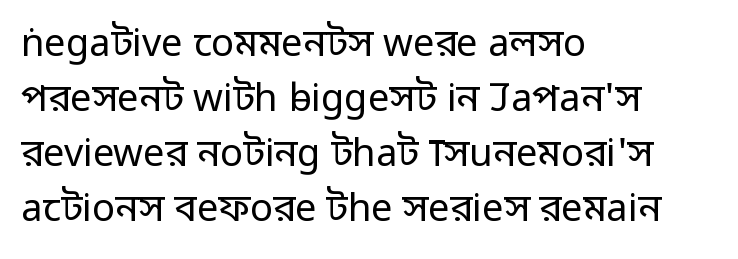
Q: Is the text bold? A: No.
Q: Is the text italic (slanted)? A: No, it is upright.
Q: Is the typeface a serif or a sans-serif typeface? A: Sans-serif.
Q: Is the text underlined? A: No.
Q: How is the paragraph aligned? A: Left-aligned.
Q: Is the spacing between letters normal or unusually wide? A: Normal.
Q: Is the spacing between lines tight, normal or loose? A: Normal.
Q: Width (condensed, normal, or wide)? A: Normal.
Q: Stroke contrast? A: Low.
Q: x-height? A: Medium.
Q: Monospaced? A: No.
